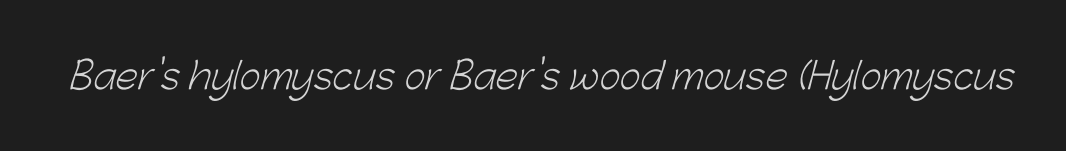
The image shows 36 px light sans-serif type; set normal letter spacing, not underlined; low stroke contrast and a medium x-height.
